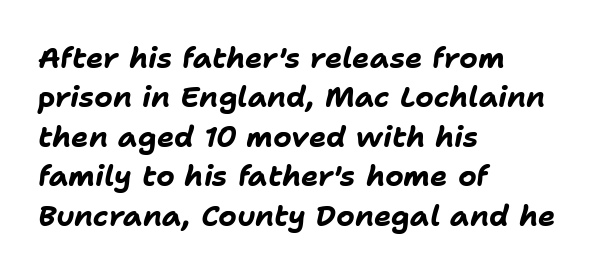
{"italic": "yes", "lean": "right", "slant_degrees": 11, "bold": "yes", "weight": "bold", "width": "normal", "stroke_contrast": "low", "x_height": "medium", "monospaced": "no", "underline": "no", "align": "left", "line_spacing": "normal", "line_spacing_ratio": 1.36, "letter_spacing": "normal", "letter_spacing_em": 0.0, "glyph_px": 29}
